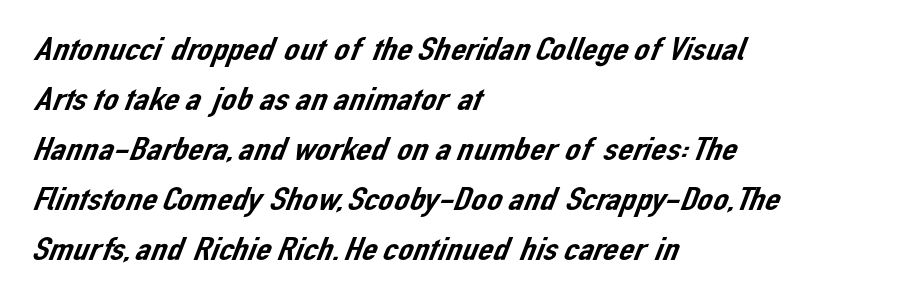
Q: Is the typeface a serif or a sans-serif typeface? A: Sans-serif.
Q: Is the text underlined? A: No.
Q: How is the paragraph aligned? A: Left-aligned.
Q: Is the spacing between letters normal or unusually wide? A: Normal.
Q: Is the spacing between lines tight, normal or loose? A: Normal.
Q: Width (condensed, normal, or wide)? A: Normal.
Q: Stroke contrast? A: Low.
Q: x-height? A: Medium.
Q: Monospaced? A: No.
